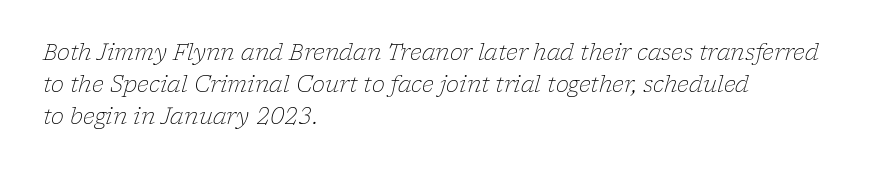
Which margin do the lines hug? The left one — the right edge is uneven. Compared with typical paragraphs, the rows here are spaced about the same. Style check: oblique. The zone under the glyphs is completely vacant. Stem width sits at or under what a default text font uses.
